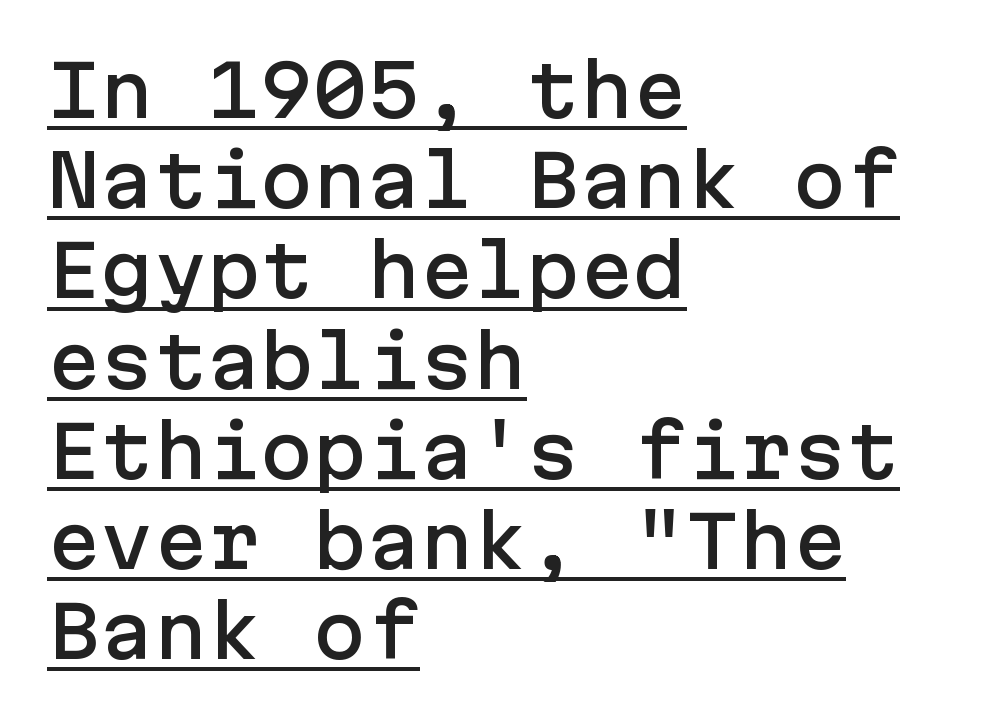
{"serif": "no", "italic": "no", "width": "normal", "stroke_contrast": "low", "x_height": "medium", "underline": "yes", "align": "left", "line_spacing": "normal", "line_spacing_ratio": 1.27, "letter_spacing": "normal", "letter_spacing_em": 0.0, "glyph_px": 71}
